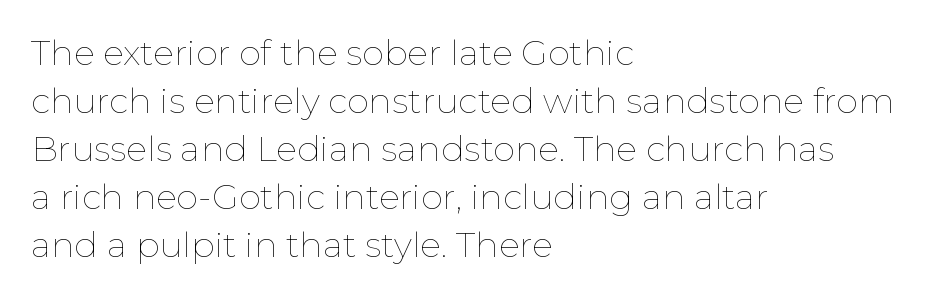
Weight: in the light-to-regular range. Quick note: interline space is typical. Think of a printed novel: that variable character pitch is what you see here. The font's upright variant was chosen for this text. These lines are set flush left with a ragged right edge.
